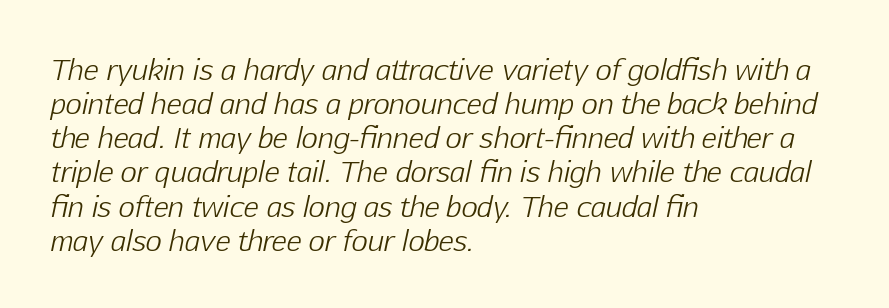
The image shows 28 px light type, italic (leaning right); set left-aligned, line spacing 1.22x, normal letter spacing, not underlined; low stroke contrast and a medium x-height.
